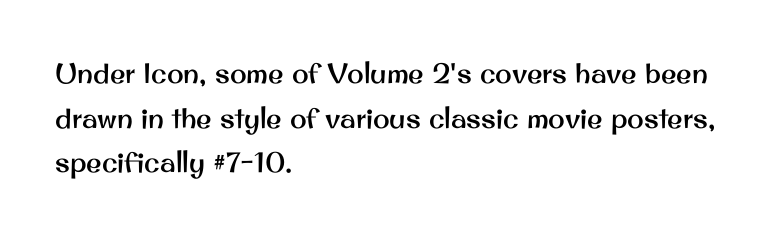
Quick note: interline space is typical. The gaps between neighbouring characters are ordinary and unremarkable. Style check: upright. Nobody drew a line under any word here. In CSS terms this would be text-align: left.
